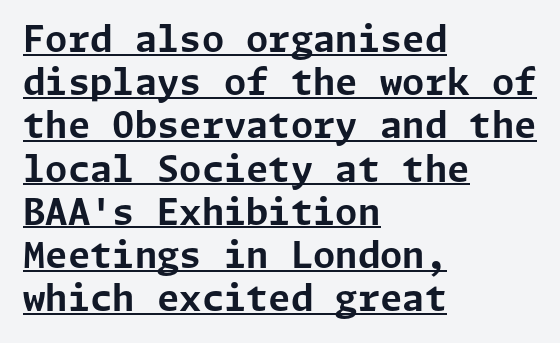
{"serif": "no", "italic": "no", "bold": "yes", "weight": "bold", "width": "normal", "stroke_contrast": "low", "x_height": "medium", "underline": "yes", "align": "left", "line_spacing_ratio": 1.2, "letter_spacing": "normal", "letter_spacing_em": 0.0, "glyph_px": 36}
